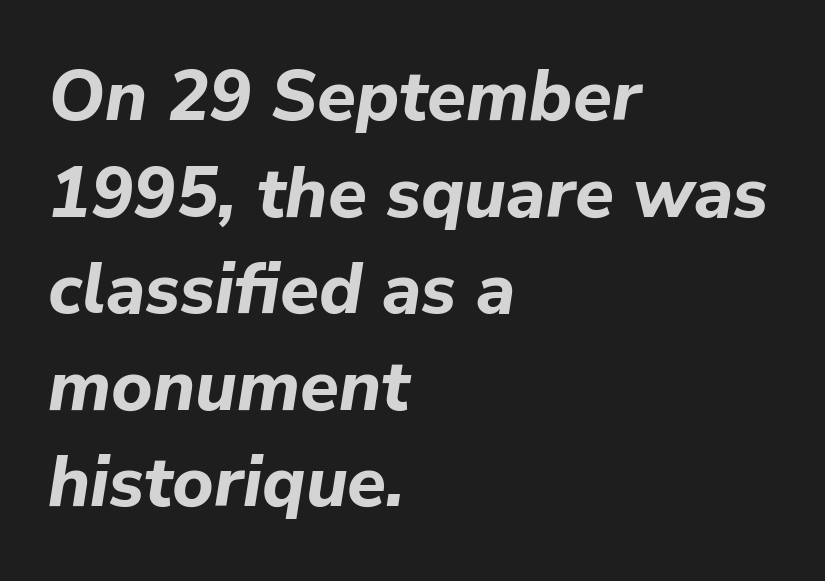
The image shows 71 px bold type, italic (leaning right); set left-aligned, normal line spacing (1.36x), normal letter spacing, not underlined; low stroke contrast and a medium x-height.
